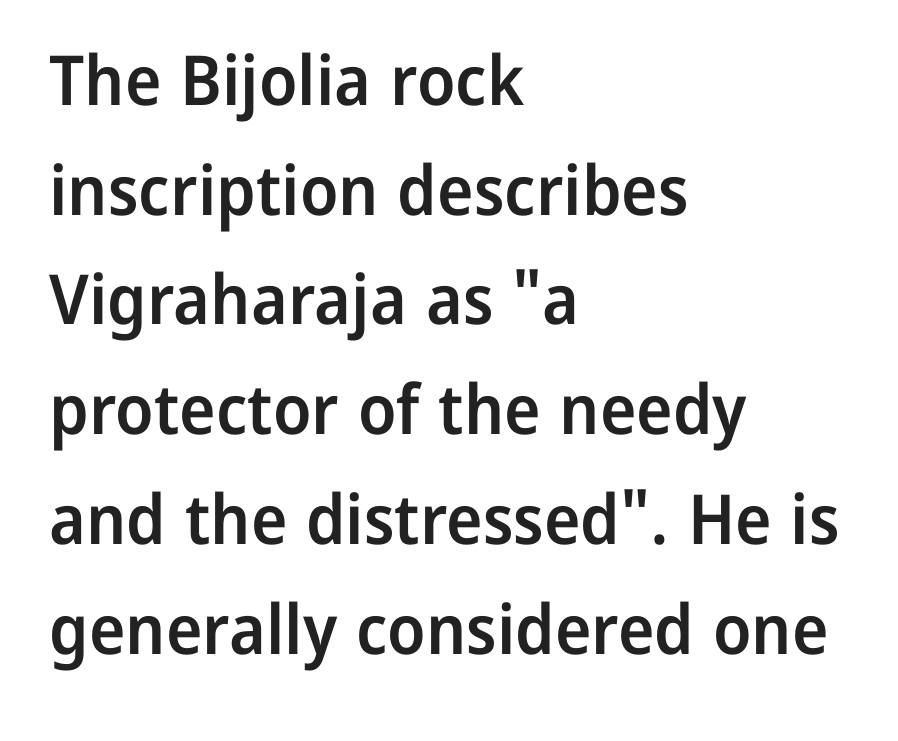
{"serif": "no", "italic": "no", "bold": "semi", "weight": "semibold", "width": "normal", "stroke_contrast": "low", "x_height": "medium", "monospaced": "no", "underline": "no", "align": "left", "line_spacing": "normal", "line_spacing_ratio": 1.59, "letter_spacing": "normal", "letter_spacing_em": 0.0, "glyph_px": 69}
